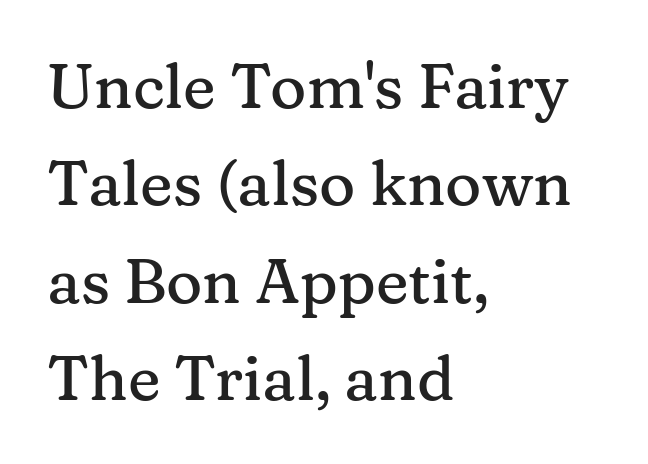
{"serif": "yes", "italic": "no", "width": "normal", "stroke_contrast": "medium", "x_height": "medium", "monospaced": "no", "underline": "no", "align": "left", "line_spacing": "normal", "line_spacing_ratio": 1.57, "letter_spacing": "normal", "letter_spacing_em": 0.0, "glyph_px": 62}
